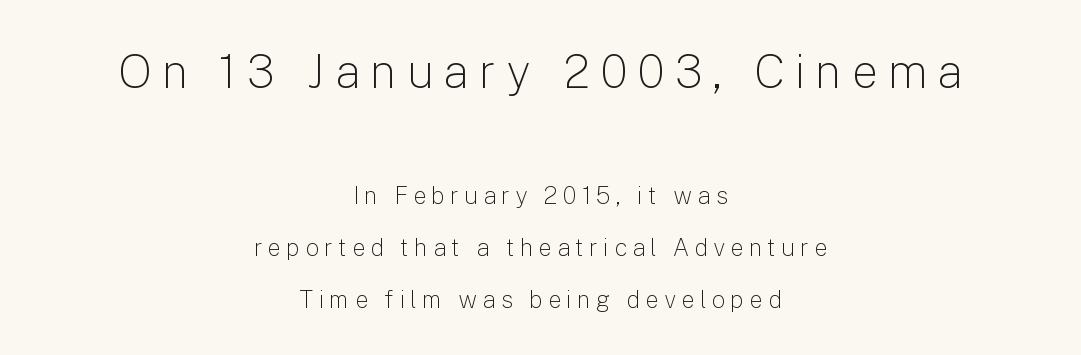
{"serif": "no", "italic": "no", "bold": "no", "weight": "light", "width": "normal", "stroke_contrast": "low", "x_height": "medium", "monospaced": "no", "underline": "no", "align": "center", "line_spacing": "loose", "line_spacing_ratio": 2.16, "letter_spacing": "wide", "letter_spacing_em": 0.21, "larger_block": "first", "size_ratio": 1.96, "glyph_px": 47}
